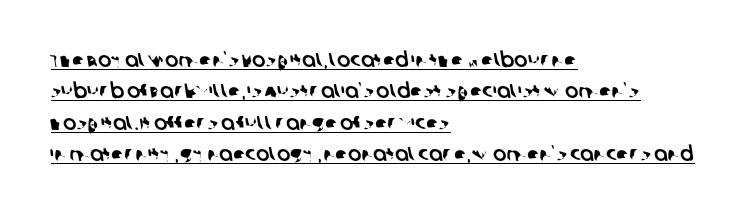
Q: Is the text underlined? A: Yes.
Q: How is the paragraph aligned? A: Left-aligned.
Q: Is the spacing between letters normal or unusually wide? A: Normal.
Q: Is the spacing between lines tight, normal or loose? A: Normal.
